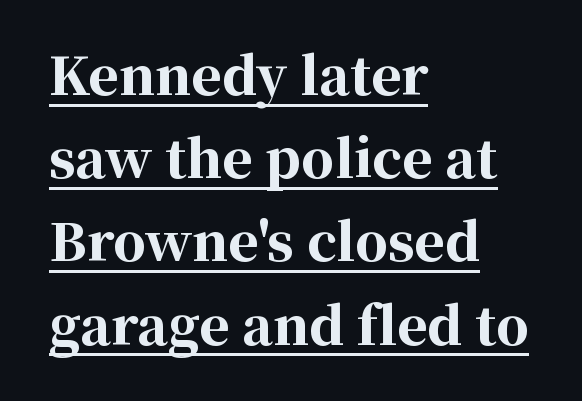
The face used here is rendered with its standard letterfit. The rows are spaced the way most documents space them. Descenders here cross a horizontal rule under the line. Posture: straight, roman, zero tilt. Notice how the passage keeps a crisp vertical edge on the left only. A full-strength bold gives these letters their thick strokes.
